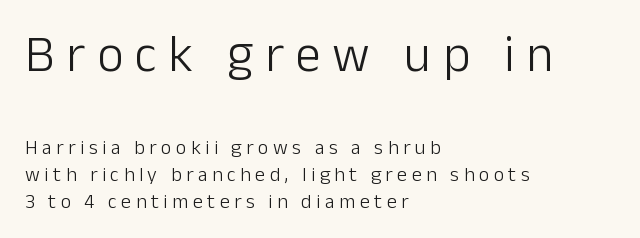
The image shows 51 px light sans-serif type, upright; set left-aligned, normal line spacing (1.37x), unusually wide letter spacing (+0.23 em), not underlined; the first (top) block is 2.55x larger; low stroke contrast and a medium x-height.
